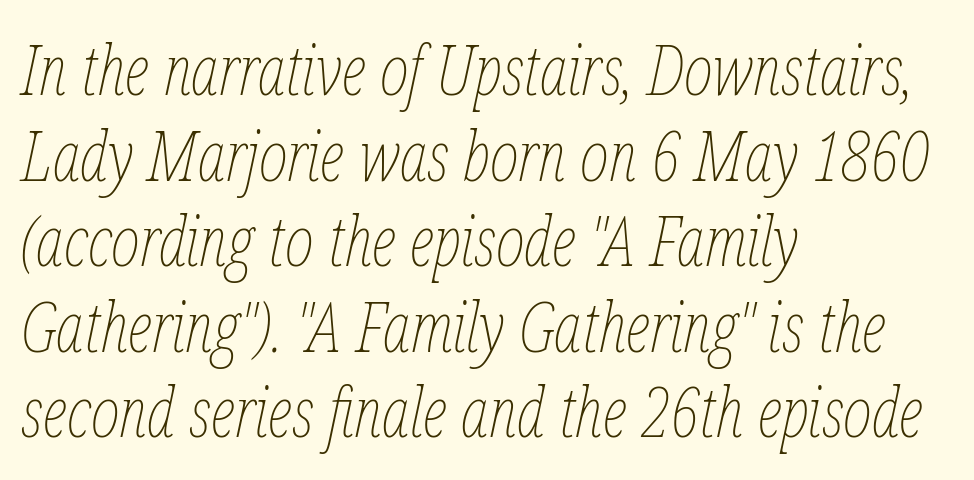
{"italic": "yes", "lean": "right", "slant_degrees": 12, "bold": "no", "weight": "thin", "width": "condensed", "stroke_contrast": "low", "x_height": "medium", "monospaced": "no", "underline": "no", "align": "left", "line_spacing_ratio": 1.24, "letter_spacing": "normal", "letter_spacing_em": 0.0, "glyph_px": 69}
